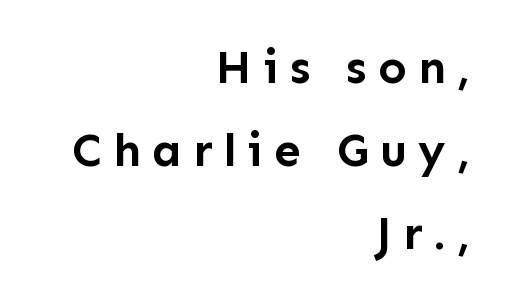
Q: Is the text bold? A: Yes.
Q: Is the text italic (slanted)? A: No, it is upright.
Q: Is the typeface a serif or a sans-serif typeface? A: Sans-serif.
Q: Is the text underlined? A: No.
Q: How is the paragraph aligned? A: Right-aligned.
Q: Is the spacing between letters normal or unusually wide? A: Unusually wide.
Q: Width (condensed, normal, or wide)? A: Normal.
Q: Stroke contrast? A: Low.
Q: x-height? A: Medium.
Q: Monospaced? A: No.
